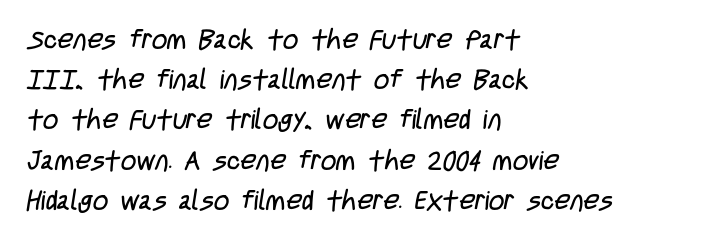
Q: Is the text bold? A: No.
Q: Is the text underlined? A: No.
Q: How is the paragraph aligned? A: Left-aligned.
Q: Is the spacing between letters normal or unusually wide? A: Normal.
Q: Is the spacing between lines tight, normal or loose? A: Normal.
